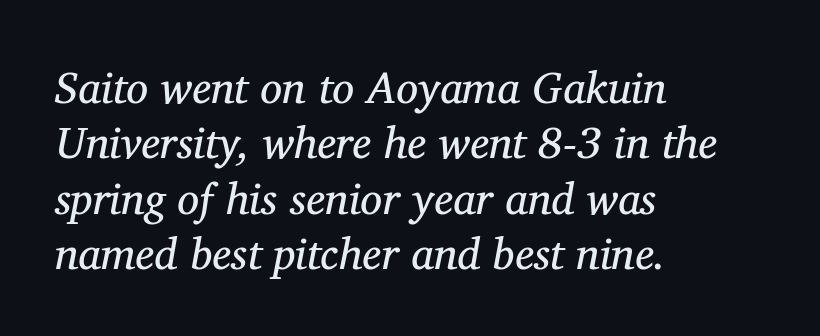
The image shows 44 px regular-weight serif type, italic (leaning right); set left-aligned, normal line spacing (1.26x), normal letter spacing, not underlined; medium stroke contrast and a medium x-height.
